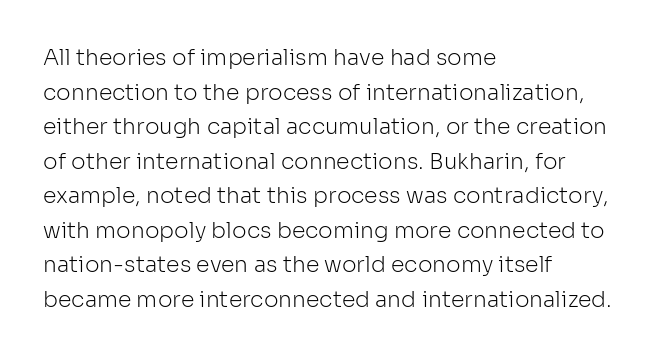
{"italic": "no", "bold": "no", "underline": "no", "align": "left", "line_spacing": "normal", "line_spacing_ratio": 1.57, "letter_spacing": "normal", "letter_spacing_em": 0.0, "glyph_px": 22}
